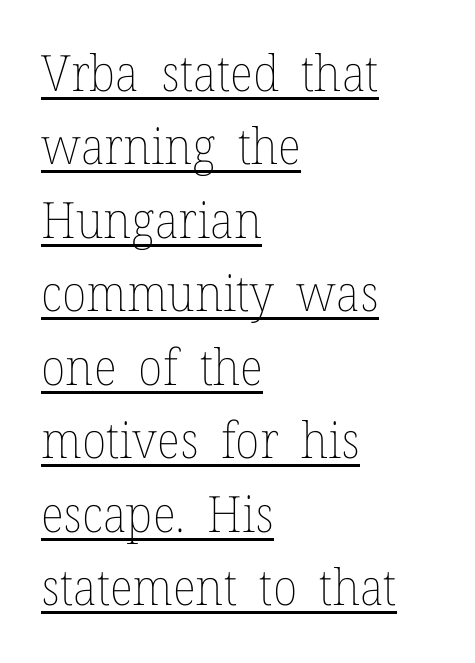
Q: Is the text bold? A: No.
Q: Is the text italic (slanted)? A: No, it is upright.
Q: Is the text underlined? A: Yes.
Q: How is the paragraph aligned? A: Left-aligned.
Q: Is the spacing between letters normal or unusually wide? A: Normal.
Q: Is the spacing between lines tight, normal or loose? A: Normal.
Q: Width (condensed, normal, or wide)? A: Normal.
Q: Stroke contrast? A: Low.
Q: x-height? A: Medium.
Q: Monospaced? A: No.
